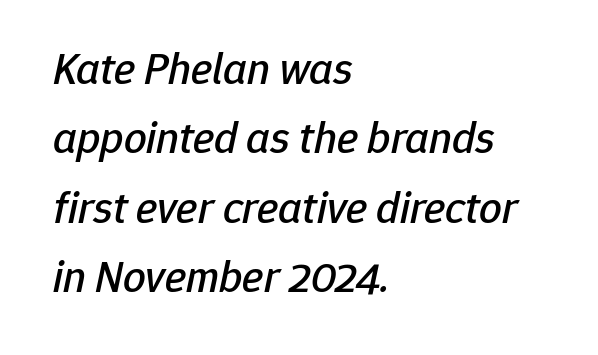
Q: Is the text italic (slanted)? A: Yes, it leans right by about 12 degrees.
Q: Is the text underlined? A: No.
Q: How is the paragraph aligned? A: Left-aligned.
Q: Is the spacing between letters normal or unusually wide? A: Normal.
Q: Is the spacing between lines tight, normal or loose? A: Normal.
Q: Width (condensed, normal, or wide)? A: Normal.
Q: Stroke contrast? A: Low.
Q: x-height? A: Medium.
Q: Monospaced? A: No.
